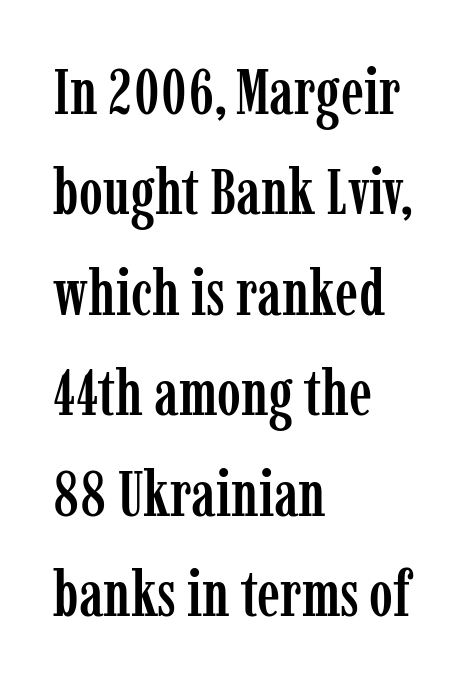
Q: Is the text italic (slanted)? A: No, it is upright.
Q: Is the typeface a serif or a sans-serif typeface? A: Serif.
Q: Is the text underlined? A: No.
Q: How is the paragraph aligned? A: Left-aligned.
Q: Is the spacing between letters normal or unusually wide? A: Normal.
Q: Is the spacing between lines tight, normal or loose? A: Normal.
Q: Width (condensed, normal, or wide)? A: Condensed.
Q: Stroke contrast? A: Low.
Q: x-height? A: Medium.
Q: Monospaced? A: No.
